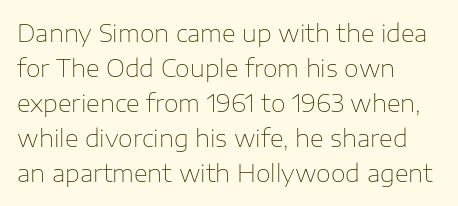
No word sits above an underline. This is the regular roman posture of the typeface. The lines in this sample share a left origin and differ only in where they stop. Successive baselines arrive at the customary interval.
